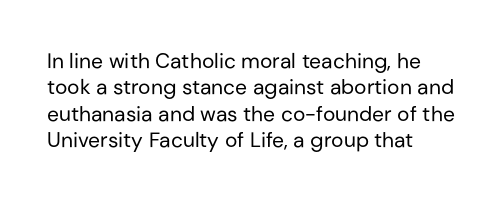
The image shows 21 px text type, upright; set left-aligned, normal line spacing (1.26x), normal letter spacing, not underlined.
